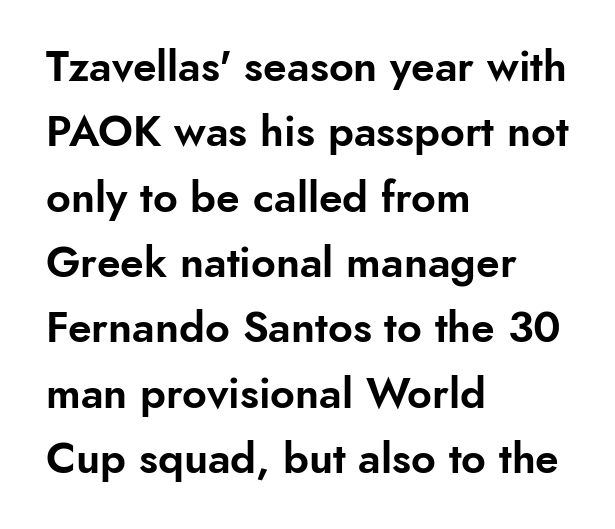
Q: Is the text italic (slanted)? A: No, it is upright.
Q: Is the typeface a serif or a sans-serif typeface? A: Sans-serif.
Q: Is the text underlined? A: No.
Q: How is the paragraph aligned? A: Left-aligned.
Q: Is the spacing between letters normal or unusually wide? A: Normal.
Q: Is the spacing between lines tight, normal or loose? A: Normal.
Q: Width (condensed, normal, or wide)? A: Normal.
Q: Stroke contrast? A: Low.
Q: x-height? A: Small.
Q: Monospaced? A: No.
